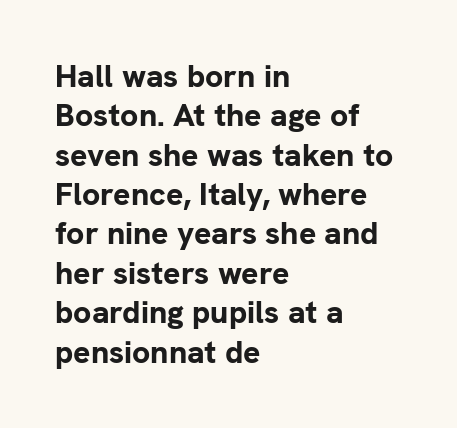
Q: Is the text bold? A: Yes.
Q: Is the text italic (slanted)? A: No, it is upright.
Q: Is the typeface a serif or a sans-serif typeface? A: Sans-serif.
Q: Is the text underlined? A: No.
Q: How is the paragraph aligned? A: Left-aligned.
Q: Is the spacing between letters normal or unusually wide? A: Normal.
Q: Width (condensed, normal, or wide)? A: Normal.
Q: Stroke contrast? A: Low.
Q: x-height? A: Medium.
Q: Monospaced? A: No.
